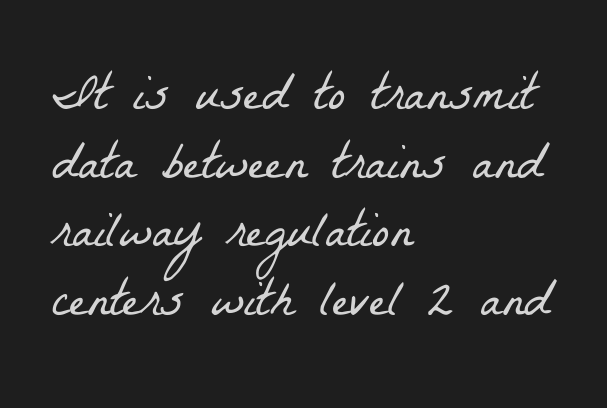
{"serif": "yes", "bold": "no", "weight": "light", "width": "condensed", "stroke_contrast": "low", "x_height": "medium", "monospaced": "no", "underline": "no", "align": "left", "line_spacing": "normal", "line_spacing_ratio": 1.32, "letter_spacing": "normal", "letter_spacing_em": 0.0, "glyph_px": 52}
